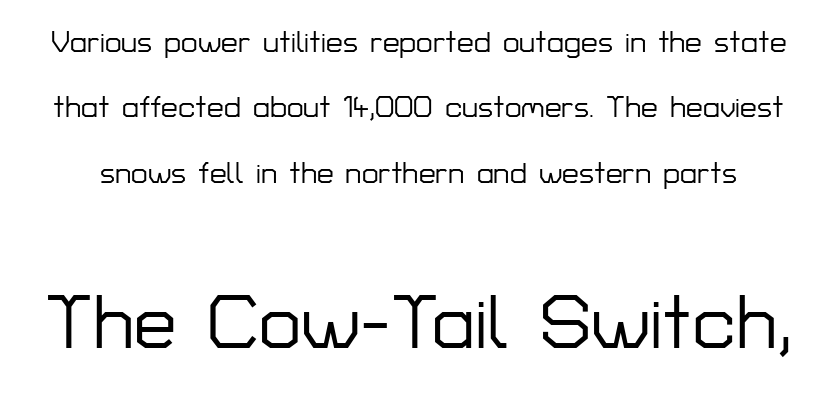
Q: Is the text italic (slanted)? A: No, it is upright.
Q: Is the typeface a serif or a sans-serif typeface? A: Sans-serif.
Q: Is the text underlined? A: No.
Q: Is the spacing between letters normal or unusually wide? A: Normal.
Q: Is the spacing between lines tight, normal or loose? A: Loose.
Q: Which block of text is set in a larger size, the first (top) or the second (bottom)? A: The second (bottom) one.
Q: Width (condensed, normal, or wide)? A: Normal.
Q: Stroke contrast? A: Low.
Q: x-height? A: Medium.
Q: Monospaced? A: No.
